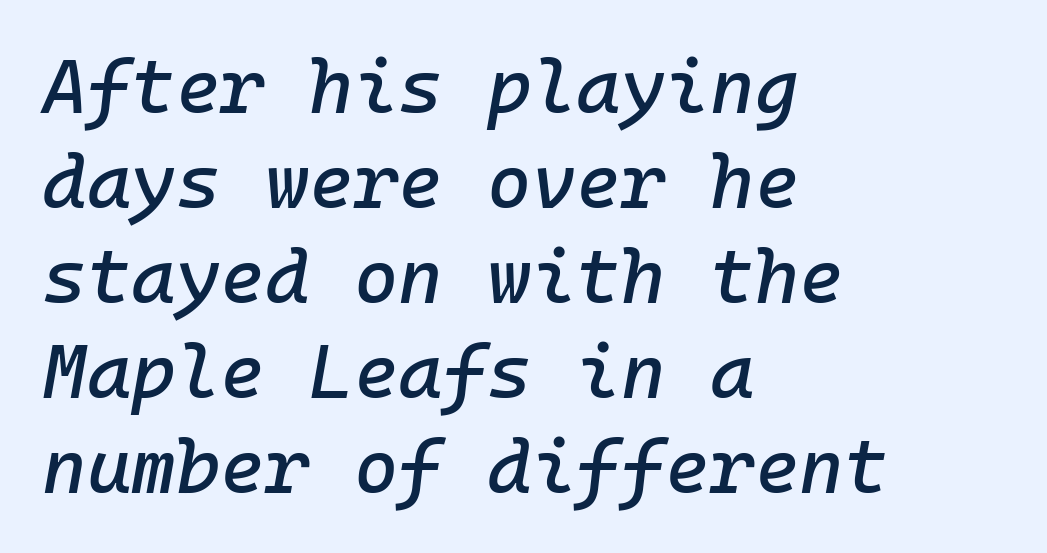
Q: Is the text italic (slanted)? A: Yes, it leans right by about 10 degrees.
Q: Is the text underlined? A: No.
Q: How is the paragraph aligned? A: Left-aligned.
Q: Is the spacing between letters normal or unusually wide? A: Normal.
Q: Is the spacing between lines tight, normal or loose? A: Normal.
Q: Width (condensed, normal, or wide)? A: Normal.
Q: Stroke contrast? A: Low.
Q: x-height? A: Medium.
Q: Monospaced? A: Yes.
